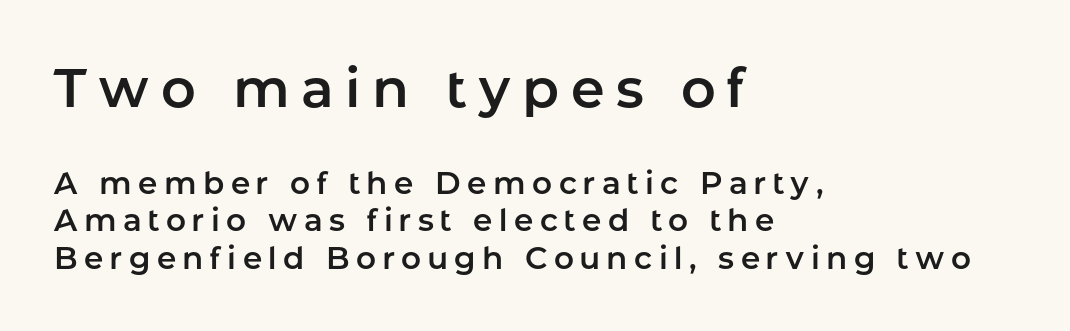
Q: Is the text italic (slanted)? A: No, it is upright.
Q: Is the typeface a serif or a sans-serif typeface? A: Sans-serif.
Q: Is the text underlined? A: No.
Q: How is the paragraph aligned? A: Left-aligned.
Q: Is the spacing between letters normal or unusually wide? A: Unusually wide.
Q: Which block of text is set in a larger size, the first (top) or the second (bottom)? A: The first (top) one.
Q: Width (condensed, normal, or wide)? A: Normal.
Q: Stroke contrast? A: Low.
Q: x-height? A: Medium.
Q: Monospaced? A: No.
